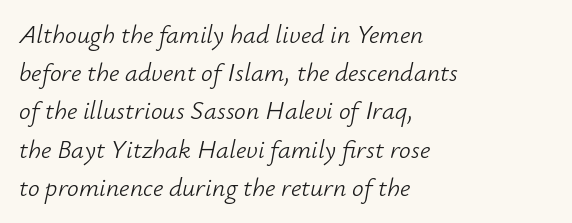
The line-height multiplier appears to be the usual default. Glyph-to-glyph distance matches everyday printed text. Glance below the letters and you will spot only blank space. Each stroke keeps to a modest, everyday thickness or less. Emphasis-style slanted type is in use. Is the block centered? No — it sits flush against the left margin.
